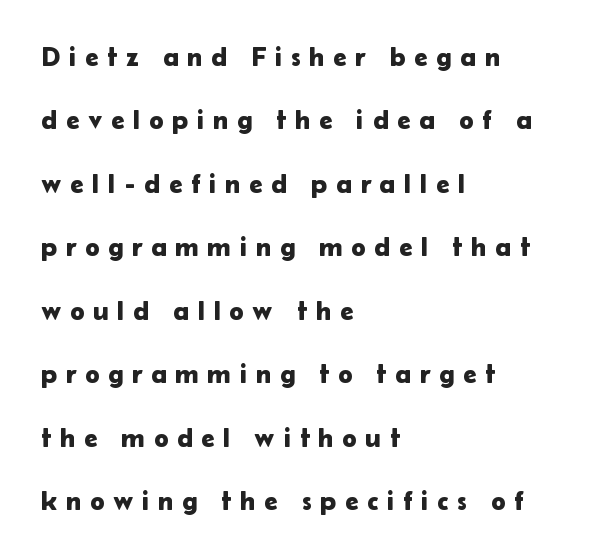
{"italic": "no", "underline": "no", "align": "left", "line_spacing": "loose", "line_spacing_ratio": 2.35, "letter_spacing": "wide", "letter_spacing_em": 0.32, "glyph_px": 27}
